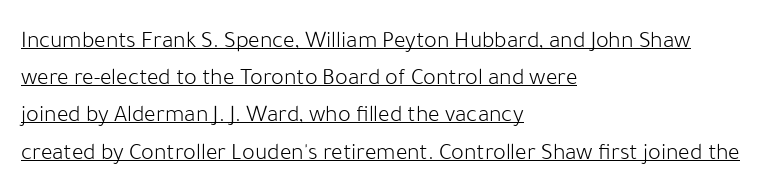
This is not heavy type; no bold has been used. How are the letters spaced? Ordinarily, with no added tracking. When letters stand straight like this, we call the style roman or upright. The lines are quadded left.
